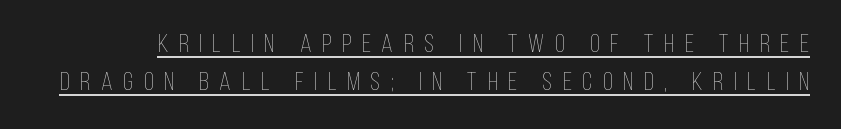
The image shows 26 px text type, upright; set normal line spacing (1.45x), unusually wide letter spacing (+0.41 em), underlined.
